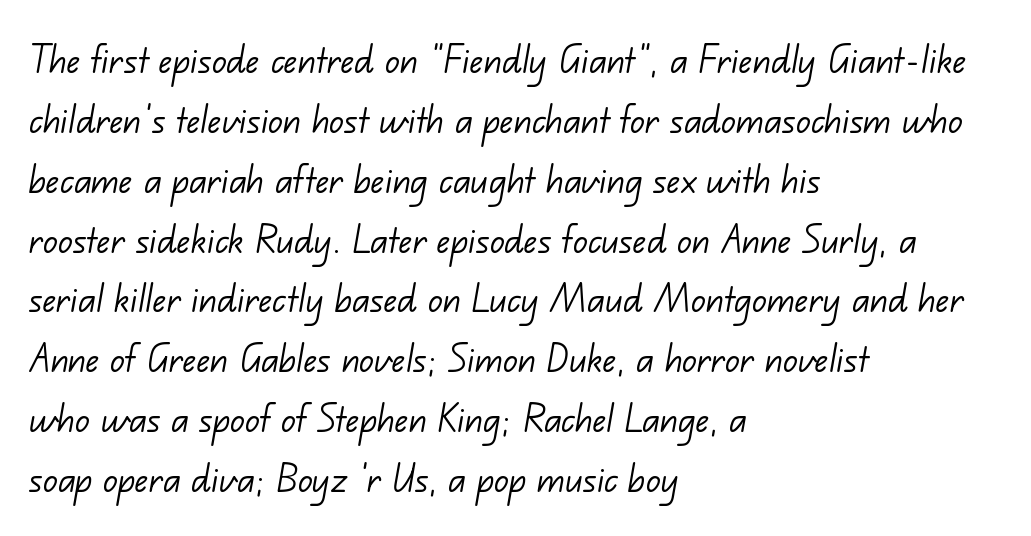
No extra tracking has been applied to these lines. A bare baseline throughout the passage. Is there much room between lines? A standard amount, neither cramped nor airy. Letterform terminals end flat and unadorned throughout the passage. Spacing verdict: proportional, widths tailored to each character.
